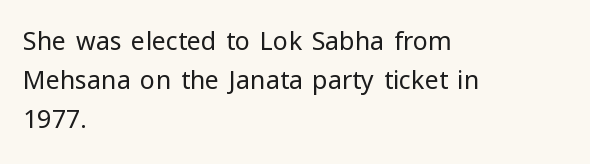
{"italic": "no", "bold": "no", "underline": "no", "align": "left", "line_spacing": "normal", "line_spacing_ratio": 1.56, "letter_spacing": "normal", "letter_spacing_em": 0.0, "glyph_px": 25}
